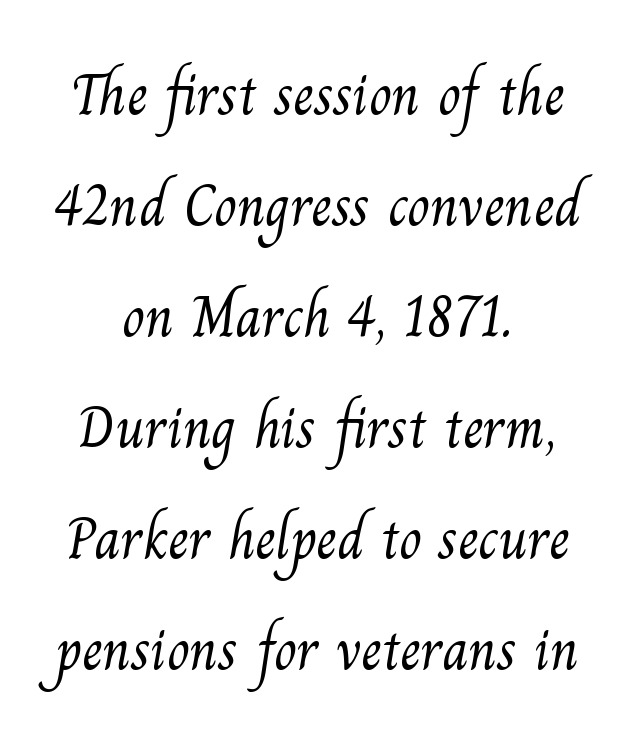
The baseline area is clear. Ink coverage per letter is moderate at most. Inter-character spacing is left at the font's built-in metrics. Proportional: the letters do not fall into vertical columns. This sample uses a serif face. The paragraph shown floats in the horizontal middle.
